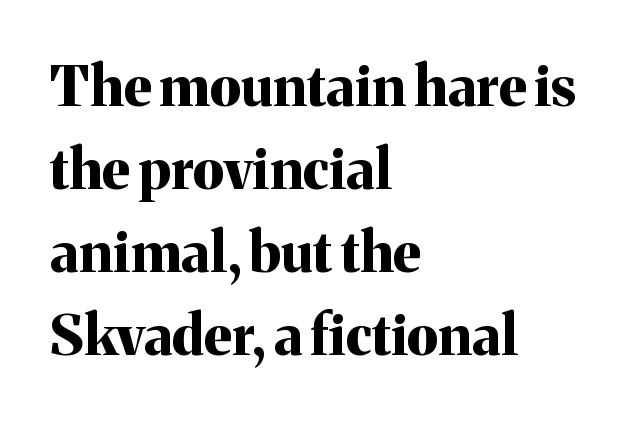
Q: Is the text bold? A: Yes.
Q: Is the text italic (slanted)? A: No, it is upright.
Q: Is the typeface a serif or a sans-serif typeface? A: Serif.
Q: Is the text underlined? A: No.
Q: How is the paragraph aligned? A: Left-aligned.
Q: Is the spacing between letters normal or unusually wide? A: Normal.
Q: Is the spacing between lines tight, normal or loose? A: Normal.
Q: Width (condensed, normal, or wide)? A: Normal.
Q: Stroke contrast? A: Medium.
Q: x-height? A: Medium.
Q: Monospaced? A: No.
